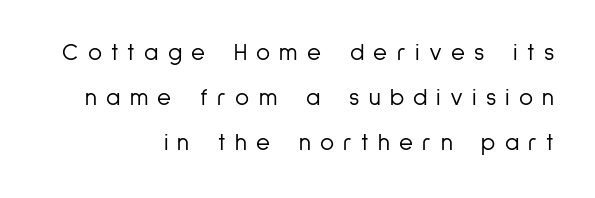
Q: Is the text bold? A: No.
Q: Is the text italic (slanted)? A: No, it is upright.
Q: Is the text underlined? A: No.
Q: How is the paragraph aligned? A: Right-aligned.
Q: Is the spacing between letters normal or unusually wide? A: Unusually wide.
